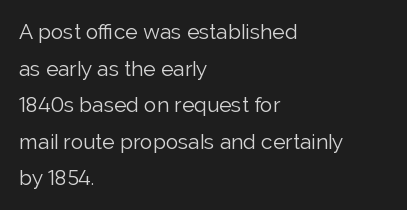
The image shows 21 px text type, upright; set left-aligned, line spacing 1.74x, normal letter spacing, not underlined.
